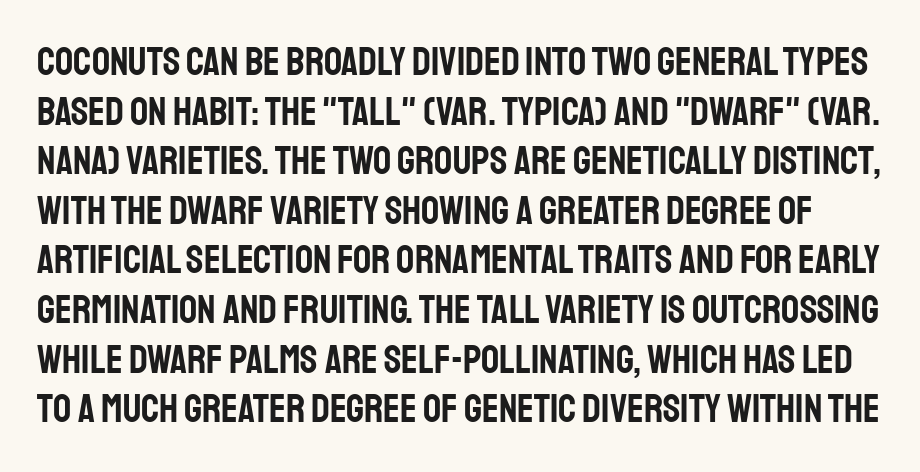
Q: Is the text italic (slanted)? A: No, it is upright.
Q: Is the typeface a serif or a sans-serif typeface? A: Sans-serif.
Q: Is the text underlined? A: No.
Q: Is the spacing between letters normal or unusually wide? A: Normal.
Q: Width (condensed, normal, or wide)? A: Condensed.
Q: Stroke contrast? A: Low.
Q: x-height? A: Large.
Q: Monospaced? A: No.
